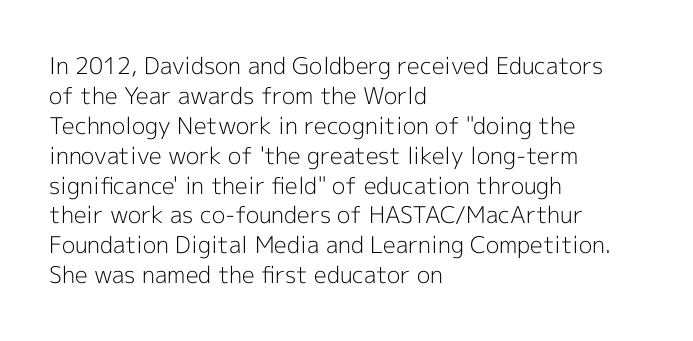
Q: Is the text bold? A: No.
Q: Is the text italic (slanted)? A: No, it is upright.
Q: Is the text underlined? A: No.
Q: How is the paragraph aligned? A: Left-aligned.
Q: Is the spacing between letters normal or unusually wide? A: Normal.
Q: Is the spacing between lines tight, normal or loose? A: Normal.
